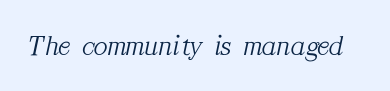
The letters carry serifs — small finishing strokes at the ends of their stems. Words appear dense and cohesive because spacing is normal. Beneath every word, the page is bare. Think of a printed novel: that variable character pitch is what you see here. The letters look calm and open, with moderate or lighter stems.
